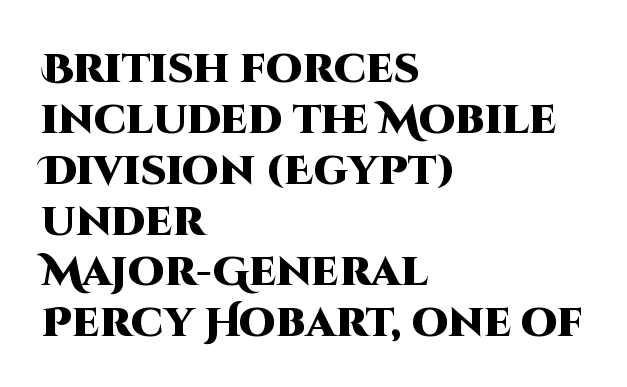
Q: Is the text bold? A: Yes.
Q: Is the text italic (slanted)? A: No, it is upright.
Q: Is the typeface a serif or a sans-serif typeface? A: Sans-serif.
Q: Is the text underlined? A: No.
Q: How is the paragraph aligned? A: Left-aligned.
Q: Is the spacing between letters normal or unusually wide? A: Normal.
Q: Width (condensed, normal, or wide)? A: Normal.
Q: Stroke contrast? A: High.
Q: x-height? A: Large.
Q: Monospaced? A: No.
